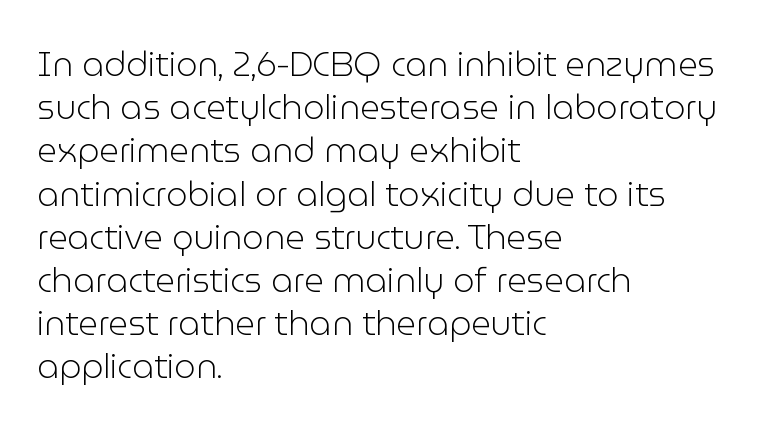
Q: Is the text bold? A: No.
Q: Is the text italic (slanted)? A: No, it is upright.
Q: Is the typeface a serif or a sans-serif typeface? A: Sans-serif.
Q: Is the text underlined? A: No.
Q: How is the paragraph aligned? A: Left-aligned.
Q: Is the spacing between letters normal or unusually wide? A: Normal.
Q: Is the spacing between lines tight, normal or loose? A: Normal.
Q: Width (condensed, normal, or wide)? A: Normal.
Q: Stroke contrast? A: Low.
Q: x-height? A: Medium.
Q: Monospaced? A: No.
